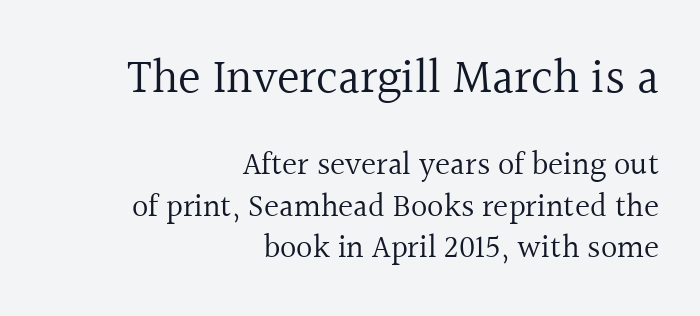
{"serif": "yes", "italic": "no", "bold": "no", "weight": "regular", "width": "normal", "x_height": "medium", "monospaced": "no", "underline": "no", "align": "right", "line_spacing": "normal", "line_spacing_ratio": 1.29, "letter_spacing": "normal", "letter_spacing_em": 0.0, "larger_block": "first", "size_ratio": 1.5, "glyph_px": 48}
